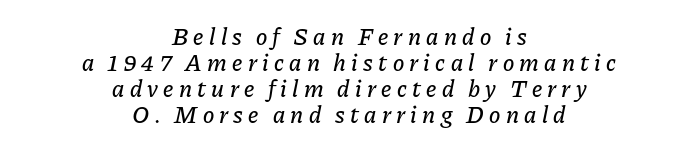
Regarding leading, the lines here are crowded together. This is oblique type, the kind used for emphasis or titles. The passage is arranged like a title page — every line centered. Underline: absent. Observe the wide spacing: letters keep a clear distance from each other.
